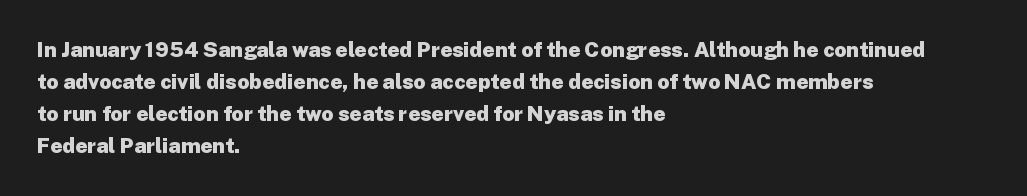
Tracking value appears to be zero — textbook default spacing. Is the type bold? Yes — the strokes are clearly thick and heavy. The block of text has a typical density, with ordinary space between rows. The rag falls on the right side of this text block. Words float on clear page, feet unadorned.
